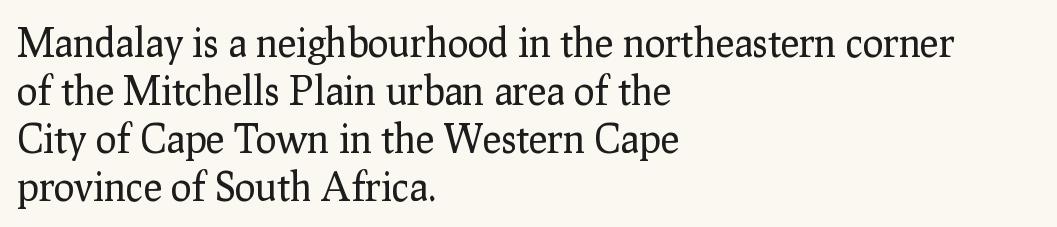
{"serif": "yes", "italic": "no", "bold": "no", "weight": "regular", "width": "normal", "stroke_contrast": "low", "x_height": "medium", "monospaced": "no", "underline": "no", "align": "left", "line_spacing_ratio": 1.23, "letter_spacing": "normal", "letter_spacing_em": 0.0, "glyph_px": 39}
